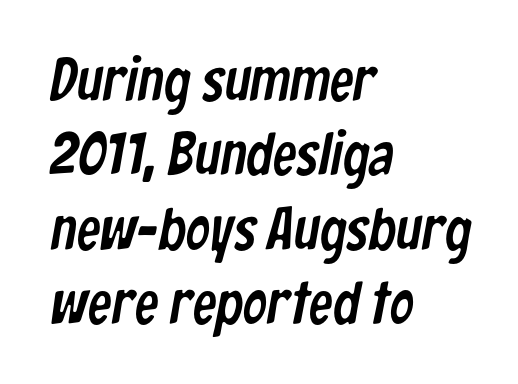
This sample uses a sans-serif face. No word sits above an underline. Think of a printed novel: that variable character pitch is what you see here. You could call the tracking neutral — neither tight nor loose. This sample is left-justified, so line endings fall wherever the words run out.
